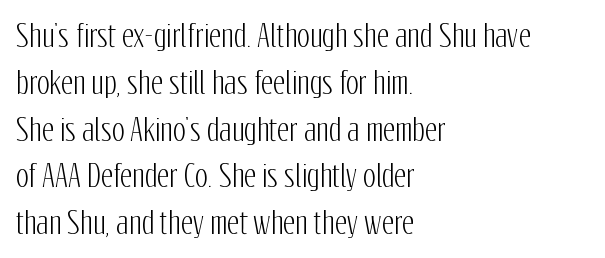
The image shows 30 px condensed sans-serif type, upright; set left-aligned, normal line spacing (1.56x), normal letter spacing, not underlined; low stroke contrast and a medium x-height.
